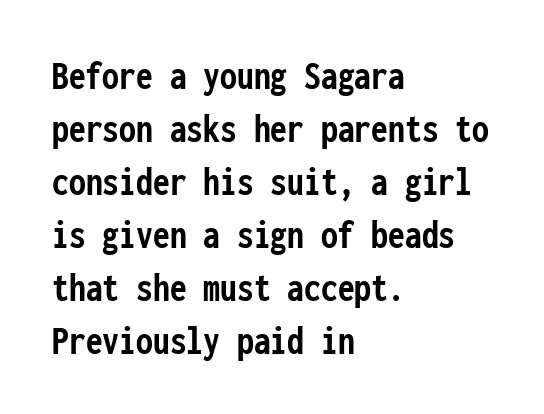
{"serif": "no", "italic": "no", "bold": "yes", "weight": "semibold", "width": "condensed", "stroke_contrast": "low", "x_height": "medium", "monospaced": "yes", "underline": "no", "align": "left", "line_spacing": "normal", "line_spacing_ratio": 1.26, "letter_spacing": "normal", "letter_spacing_em": 0.0, "glyph_px": 42}
